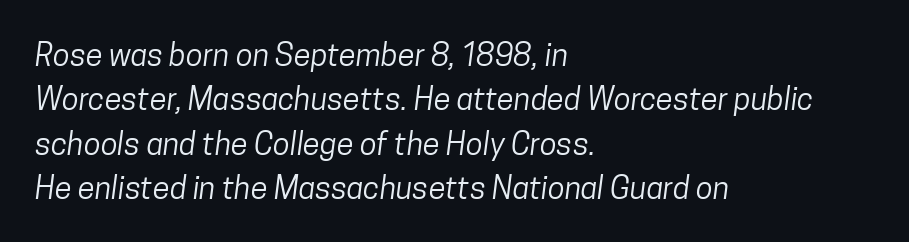
{"serif": "no", "bold": "no", "weight": "regular", "width": "condensed", "stroke_contrast": "low", "x_height": "medium", "monospaced": "no", "underline": "no", "align": "left", "line_spacing": "normal", "line_spacing_ratio": 1.43, "letter_spacing": "normal", "letter_spacing_em": 0.0, "glyph_px": 31}
